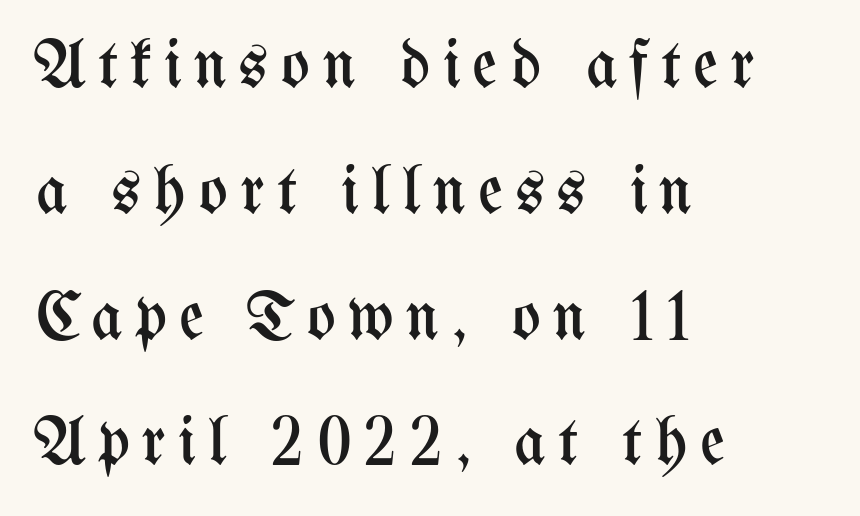
The letters stand straight up with perfectly vertical stems. The letters advance in unequal steps, a hallmark of proportional type. Compared with a typical body face, this is equally light or lighter still. The zone under the glyphs is completely vacant.
